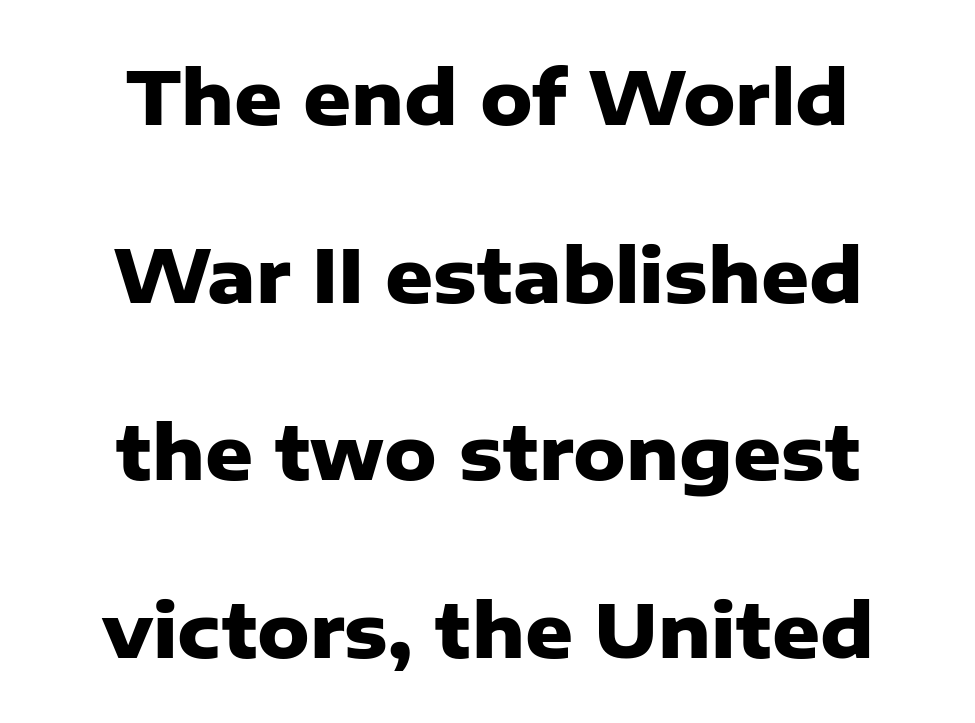
{"serif": "no", "italic": "no", "bold": "yes", "weight": "heavy", "width": "normal", "stroke_contrast": "low", "x_height": "medium", "monospaced": "no", "underline": "no", "align": "center", "line_spacing": "loose", "line_spacing_ratio": 2.4, "letter_spacing": "normal", "letter_spacing_em": 0.0, "glyph_px": 74}
